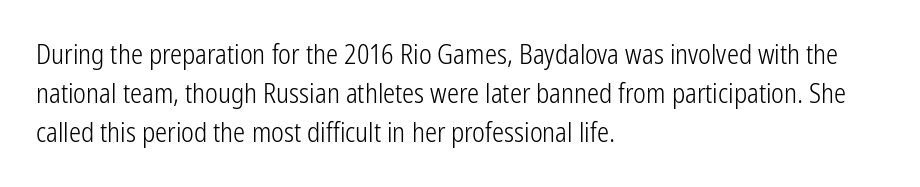
{"italic": "no", "bold": "no", "underline": "no", "align": "left", "line_spacing": "normal", "line_spacing_ratio": 1.44, "letter_spacing": "normal", "letter_spacing_em": 0.0, "glyph_px": 27}
